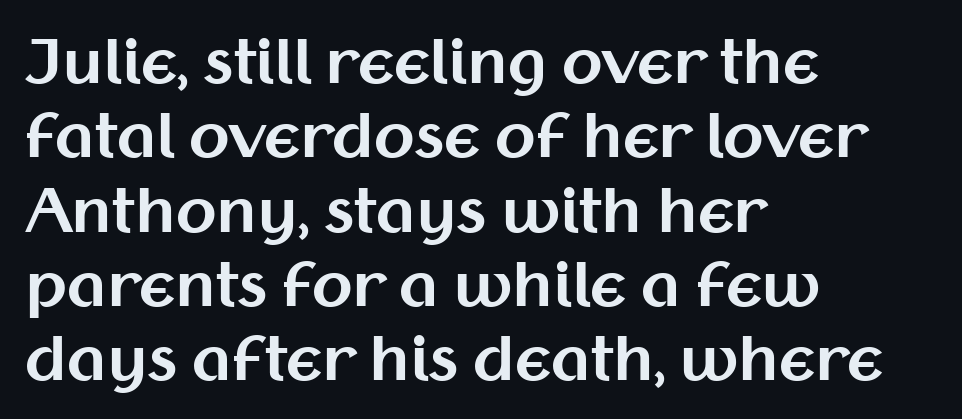
Serif or sans? Sans — the stroke terminals are bare. There is no visible air inserted between adjacent glyphs. The letters advance in unequal steps, a hallmark of proportional type. Which margin do the lines hug? The left one — the right edge is uneven. Italic? Not at all — the glyphs are vertical.
